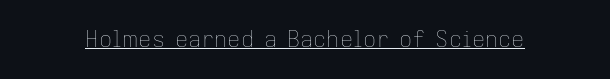
Q: Is the text bold? A: No.
Q: Is the text italic (slanted)? A: No, it is upright.
Q: Is the text underlined? A: Yes.
Q: Is the spacing between letters normal or unusually wide? A: Normal.
